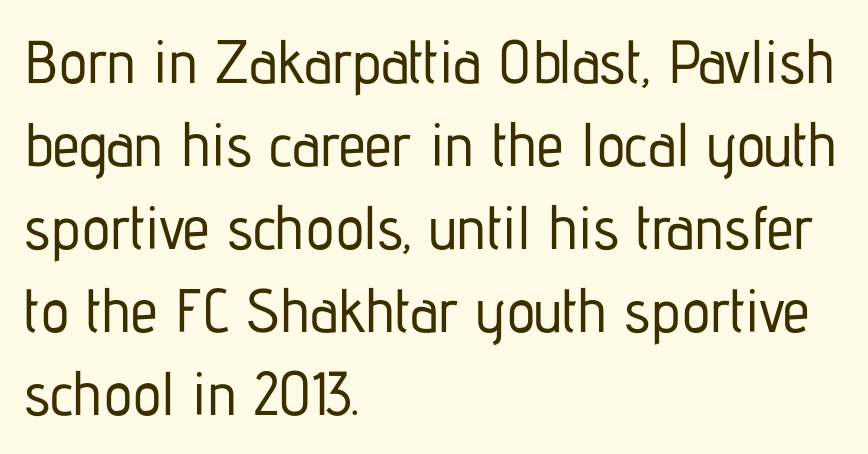
The image shows 61 px condensed sans-serif type, upright; set left-aligned, normal line spacing (1.36x), normal letter spacing, not underlined; low stroke contrast and a medium x-height.
